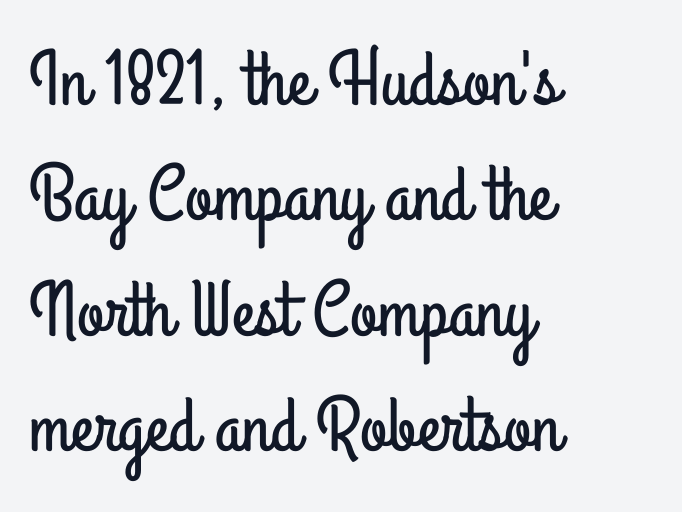
{"serif": "no", "italic": "no", "width": "condensed", "stroke_contrast": "low", "x_height": "small", "monospaced": "no", "underline": "no", "align": "left", "line_spacing": "normal", "line_spacing_ratio": 1.48, "letter_spacing": "normal", "letter_spacing_em": 0.0, "glyph_px": 78}
